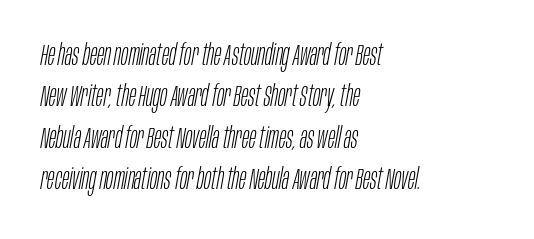
Stems here are at most as thick as an everyday book face. Anything drawn beneath the words? Only blank space. Observe the ordinary spacing: letters are neighbours, not strangers. This block has exactly the height ordinary leading produces.
